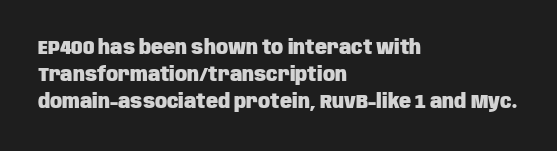
The image shows 20 px bold type, upright; set left-aligned, normal line spacing (1.34x), normal letter spacing, not underlined.
